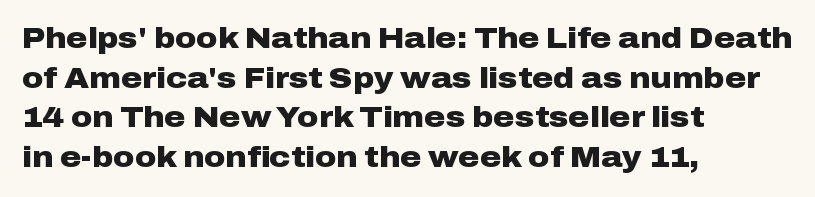
{"serif": "no", "italic": "no", "bold": "yes", "weight": "heavy", "width": "wide", "stroke_contrast": "low", "x_height": "medium", "monospaced": "no", "underline": "no", "align": "left", "line_spacing": "normal", "line_spacing_ratio": 1.37, "letter_spacing": "normal", "letter_spacing_em": 0.0, "glyph_px": 29}
